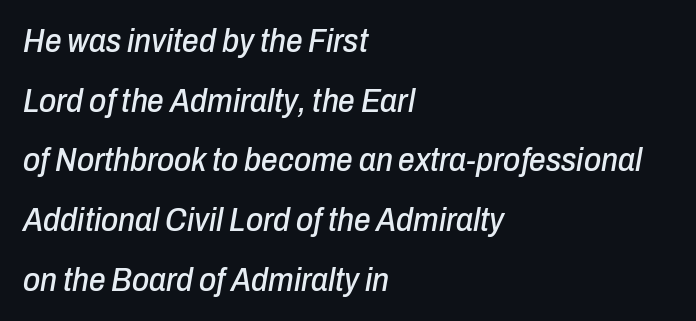
Characters follow at the spacing the type designer built in. Has an underline been added? It has not. Notice how the passage keeps a crisp vertical edge on the left only. Note the varied advance widths — an 'i' is clearly narrower than an 'm'.
